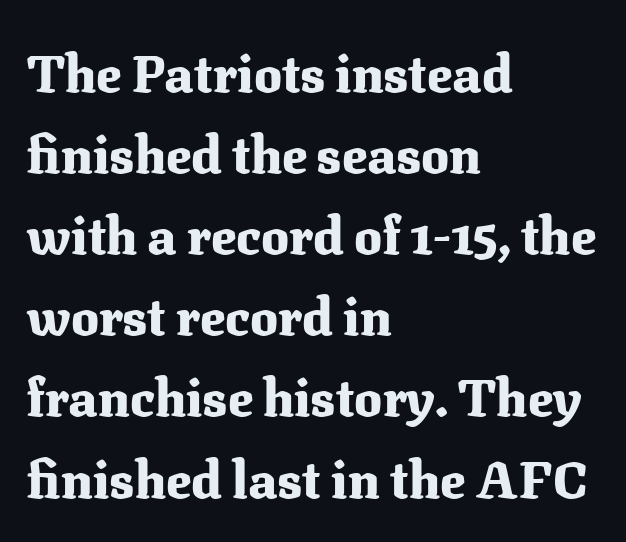
The image shows 52 px heavy serif type, upright; set left-aligned, normal line spacing (1.56x), normal letter spacing, not underlined; medium stroke contrast and a medium x-height.
